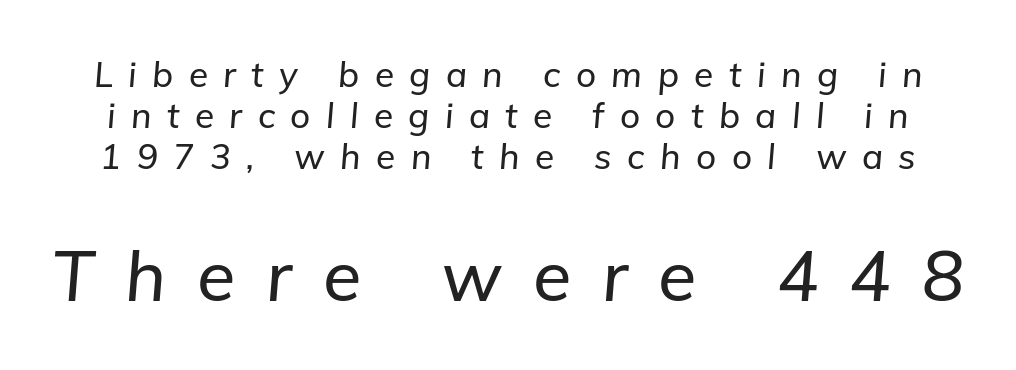
{"italic": "yes", "lean": "right", "slant_degrees": 5, "width": "normal", "stroke_contrast": "low", "x_height": "medium", "monospaced": "no", "underline": "no", "line_spacing_ratio": 1.17, "letter_spacing": "wide", "letter_spacing_em": 0.44, "larger_block": "second", "size_ratio": 2.0, "glyph_px": 70}
